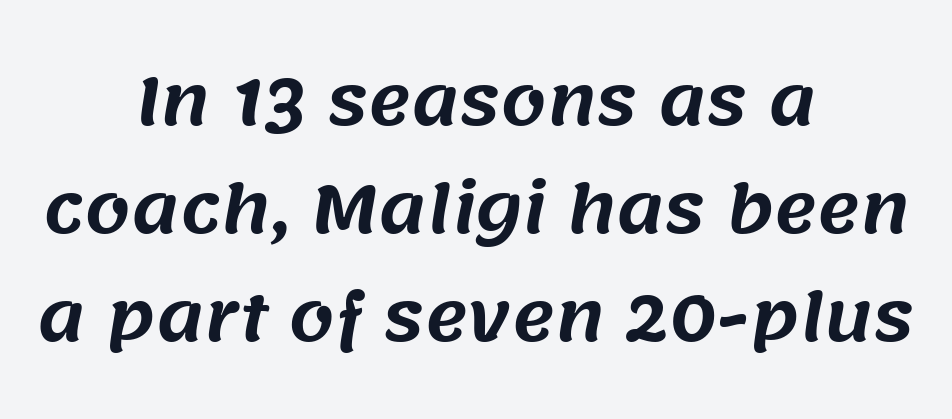
The type is set solid horizontally, with unmodified tracking. Notice how descenders clear the ascenders below comfortably — that's standard leading. The designer went with a sans here, leaving each stem footless. The space directly below the letters is spotless.
